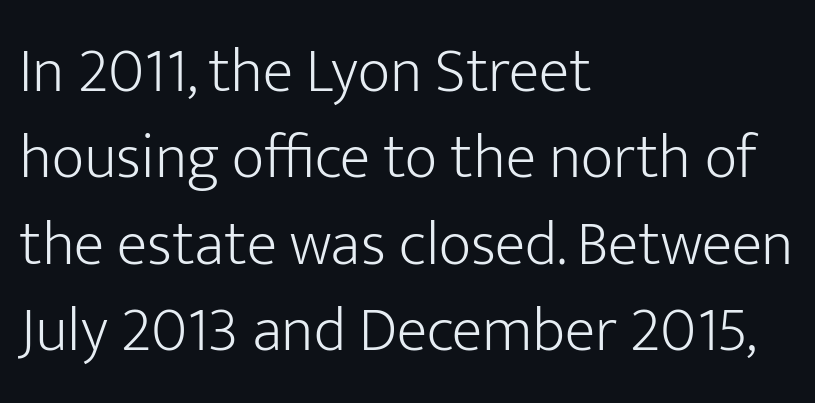
Reading down the column, the eye jumps a familiar distance to each next line. Standard letterfit; no display-style spreading of the glyphs. If you drew a line through each stem, it would be perfectly vertical. In CSS terms this would be text-align: left.
